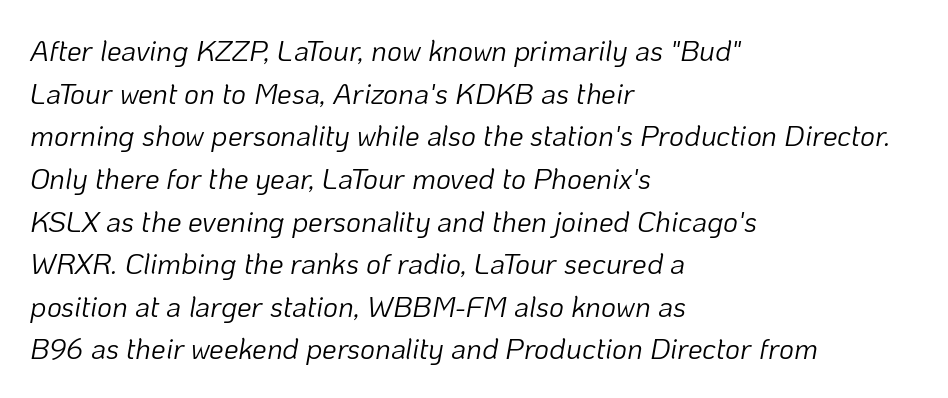
The image shows 29 px light type, italic (leaning right); set left-aligned, normal line spacing (1.47x), normal letter spacing, not underlined; low stroke contrast and a medium x-height.
